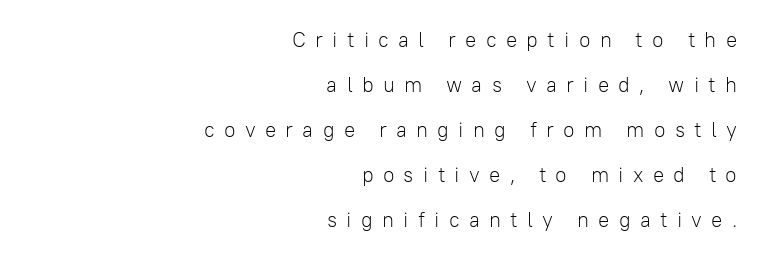
{"italic": "no", "bold": "no", "underline": "no", "align": "right", "line_spacing": "loose", "line_spacing_ratio": 2.14, "letter_spacing": "wide", "letter_spacing_em": 0.44, "glyph_px": 21}
